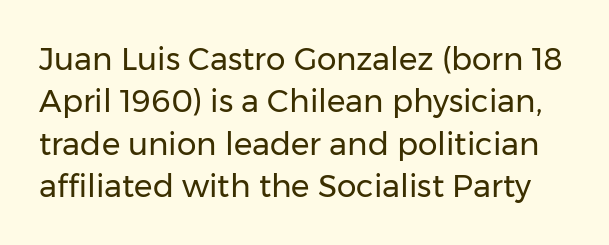
{"serif": "no", "italic": "no", "bold": "no", "weight": "regular", "width": "normal", "stroke_contrast": "low", "x_height": "medium", "monospaced": "no", "underline": "no", "line_spacing": "normal", "line_spacing_ratio": 1.37, "letter_spacing": "normal", "letter_spacing_em": 0.0, "glyph_px": 31}
